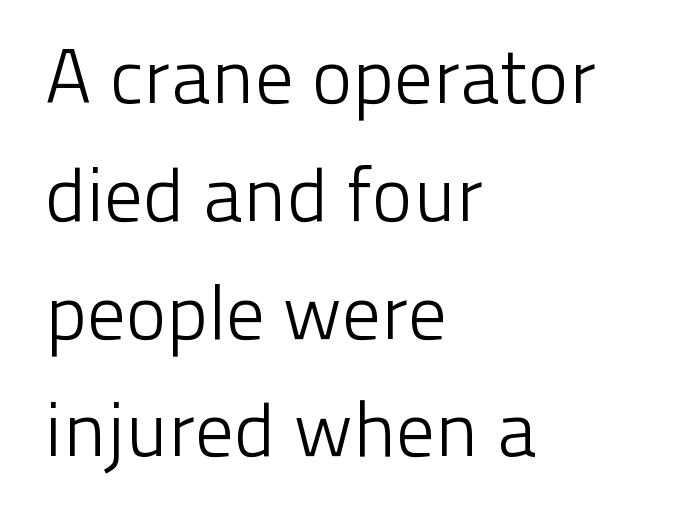
The image shows 77 px light sans-serif type, upright; set left-aligned, normal line spacing (1.53x), normal letter spacing, not underlined; low stroke contrast and a medium x-height.
